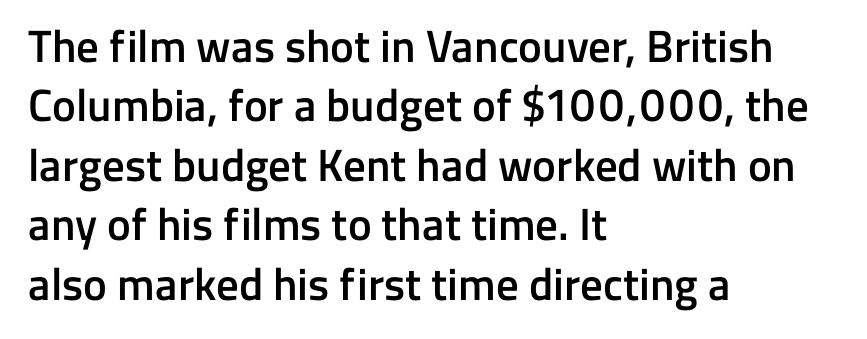
Q: Is the text bold? A: Semi-bold.
Q: Is the text italic (slanted)? A: No, it is upright.
Q: Is the typeface a serif or a sans-serif typeface? A: Sans-serif.
Q: Is the text underlined? A: No.
Q: How is the paragraph aligned? A: Left-aligned.
Q: Is the spacing between letters normal or unusually wide? A: Normal.
Q: Is the spacing between lines tight, normal or loose? A: Normal.
Q: Width (condensed, normal, or wide)? A: Normal.
Q: Stroke contrast? A: Low.
Q: x-height? A: Medium.
Q: Monospaced? A: No.
